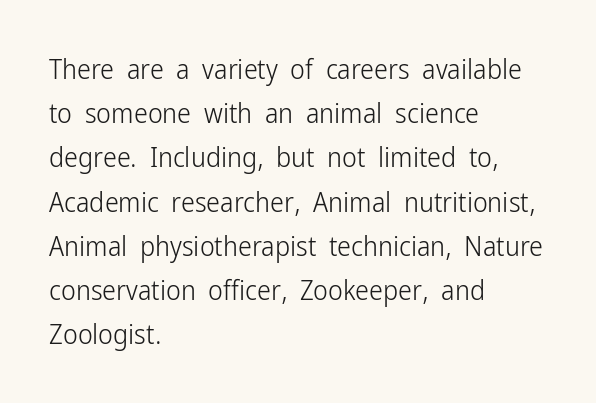
You could call the tracking neutral — neither tight nor loose. The typography opts for an upright posture over an oblique one. Think of a printed novel: that variable character pitch is what you see here. Classification — sans serif. The compositor pushed each line to the left boundary.
